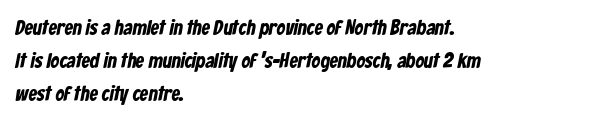
Standard letterfit; no display-style spreading of the glyphs. Unmarked baselines from the first word to the last. Notice how the passage keeps a crisp vertical edge on the left only. Leading: standard.
